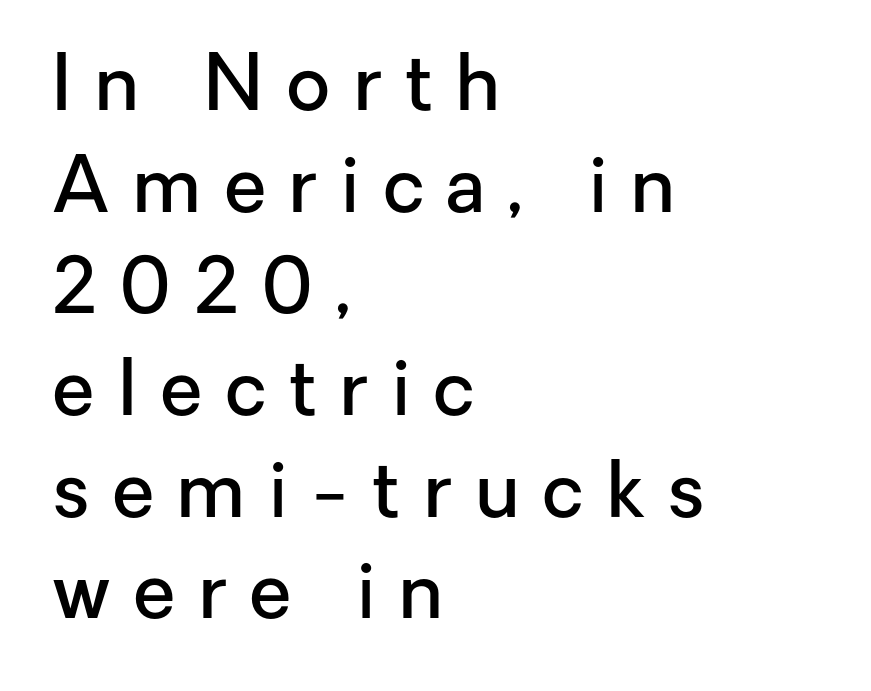
The image shows 77 px semibold sans-serif type, upright; set left-aligned, normal line spacing (1.32x), unusually wide letter spacing (+0.29 em), not underlined; low stroke contrast and a medium x-height.
